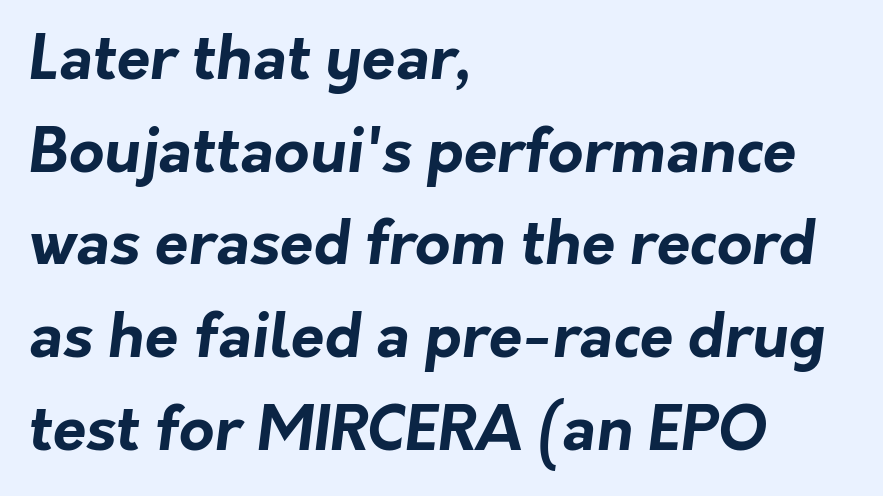
The image shows 61 px bold sans-serif type; set left-aligned, normal line spacing (1.52x), normal letter spacing, not underlined; low stroke contrast and a medium x-height.
